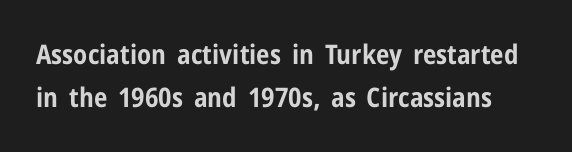
The image shows 27 px bold type, upright; set normal line spacing (1.6x), normal letter spacing, not underlined.
